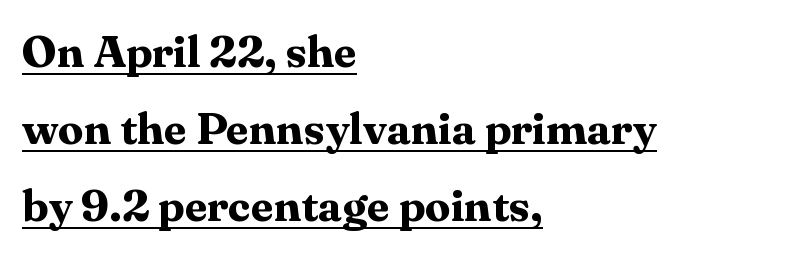
{"serif": "yes", "italic": "no", "bold": "yes", "weight": "bold", "width": "normal", "stroke_contrast": "medium", "x_height": "medium", "monospaced": "no", "underline": "yes", "align": "left", "line_spacing_ratio": 1.71, "letter_spacing": "normal", "letter_spacing_em": 0.0, "glyph_px": 45}
